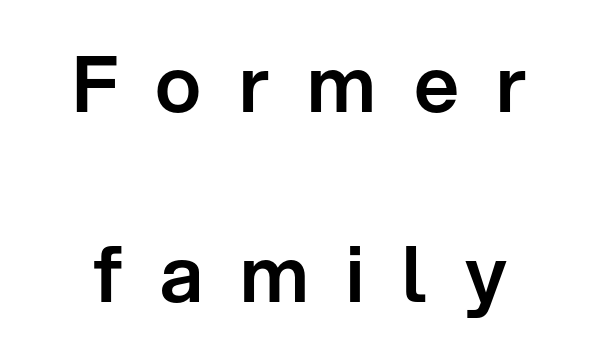
The image shows 78 px sans-serif type, upright; set centered, loose line spacing (2.44x), unusually wide letter spacing (+0.48 em), not underlined; low stroke contrast and a medium x-height.
